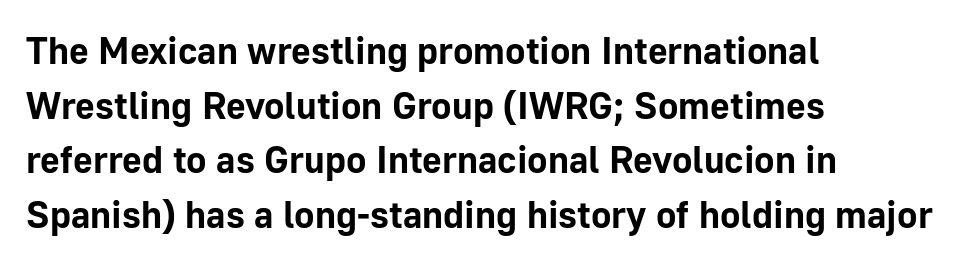
The image shows 38 px bold sans-serif type, upright; set left-aligned, normal line spacing (1.44x), normal letter spacing, not underlined; low stroke contrast and a medium x-height.
